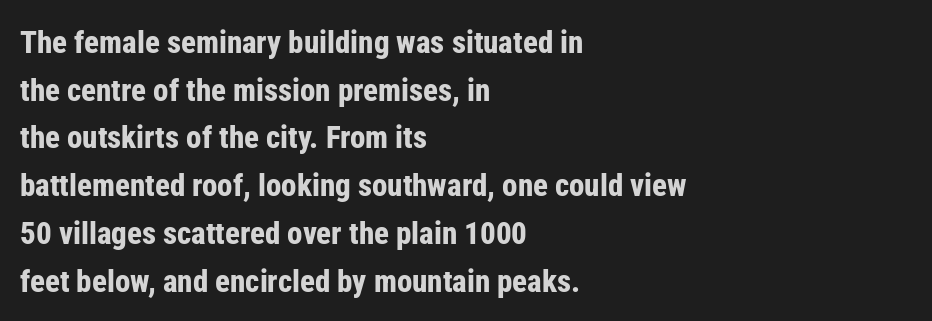
Q: Is the text bold? A: Yes.
Q: Is the text italic (slanted)? A: No, it is upright.
Q: Is the typeface a serif or a sans-serif typeface? A: Sans-serif.
Q: Is the text underlined? A: No.
Q: How is the paragraph aligned? A: Left-aligned.
Q: Is the spacing between letters normal or unusually wide? A: Normal.
Q: Is the spacing between lines tight, normal or loose? A: Normal.
Q: Width (condensed, normal, or wide)? A: Condensed.
Q: Stroke contrast? A: Low.
Q: x-height? A: Medium.
Q: Monospaced? A: No.
